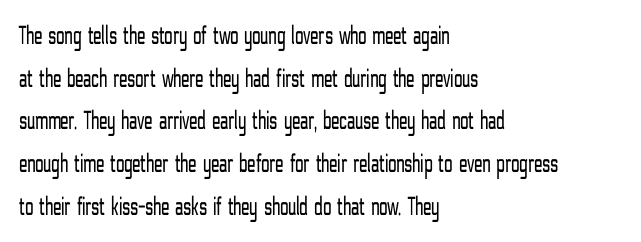
{"italic": "no", "bold": "no", "underline": "no", "align": "left", "line_spacing": "normal", "line_spacing_ratio": 1.58, "letter_spacing": "normal", "letter_spacing_em": 0.0, "glyph_px": 27}
